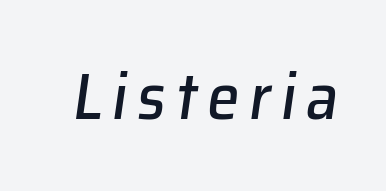
{"italic": "yes", "lean": "right", "slant_degrees": 8, "width": "normal", "stroke_contrast": "low", "x_height": "medium", "monospaced": "no", "underline": "no", "glyph_px": 65}
